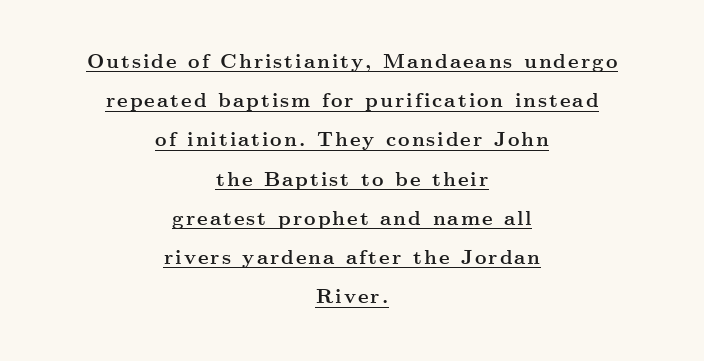
Q: Is the text bold? A: Yes.
Q: Is the text italic (slanted)? A: No, it is upright.
Q: Is the text underlined? A: Yes.
Q: How is the paragraph aligned? A: Centered.
Q: Is the spacing between lines tight, normal or loose? A: Loose.
